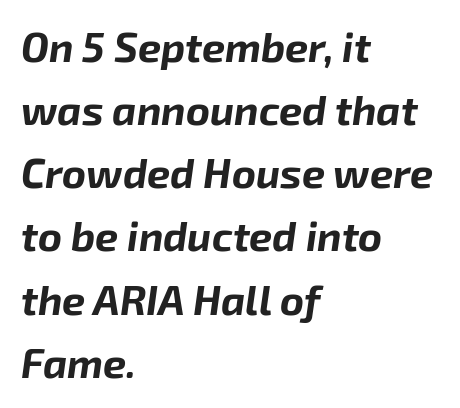
Each letter keeps its own natural width here, so spacing adapts to shape. Is the type slanted? Yes — the strokes lean at a clear angle. Is the type bold? Yes — the strokes are clearly thick and heavy. Notice how the passage keeps a crisp vertical edge on the left only. The letterforms sit shoulder to shoulder at normal distance. Reading down the column, the eye jumps a familiar distance to each next line.
